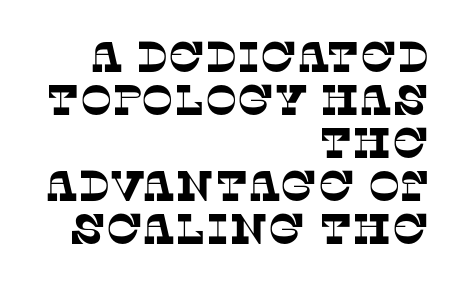
{"serif": "yes", "width": "normal", "stroke_contrast": "low", "x_height": "large", "monospaced": "no", "underline": "no", "align": "right", "line_spacing": "tight", "line_spacing_ratio": 1.0, "letter_spacing": "normal", "letter_spacing_em": 0.0, "glyph_px": 43}
